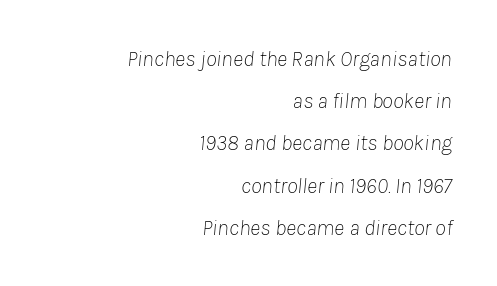
Q: Is the text bold? A: No.
Q: Is the text italic (slanted)? A: Yes, it leans right by about 8 degrees.
Q: Is the text underlined? A: No.
Q: How is the paragraph aligned? A: Right-aligned.
Q: Is the spacing between letters normal or unusually wide? A: Normal.
Q: Is the spacing between lines tight, normal or loose? A: Loose.
